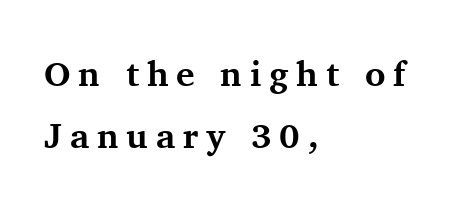
The axis of the letterforms is exactly vertical. Which margin do the lines hug? The left one — the right edge is uneven. The strokes are fattened all the way to bold. Each row of text sits above clean, open space. Little horizontal feet cap the strokes, marking this as serif type. Compared with typical body copy, the letter spacing here is much looser.
